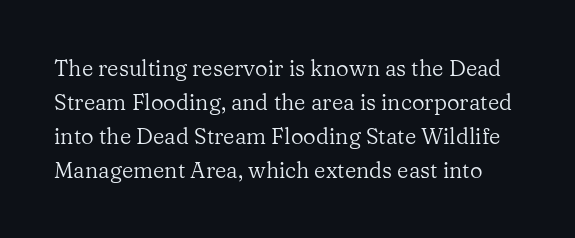
The image shows 22 px text type, upright; set normal line spacing (1.54x), normal letter spacing, not underlined.
